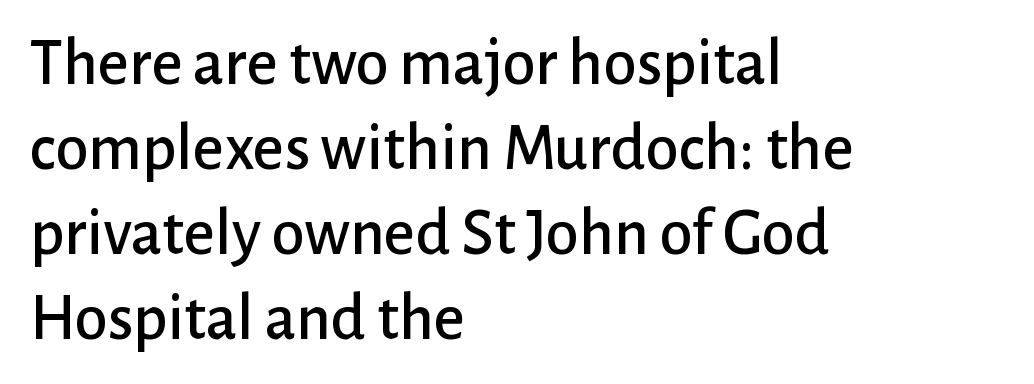
The image shows 67 px sans-serif type, upright; set left-aligned, normal line spacing (1.27x), normal letter spacing, not underlined; low stroke contrast and a medium x-height.
